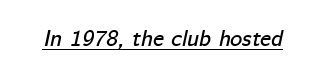
Q: Is the text italic (slanted)? A: Yes, it leans right by about 12 degrees.
Q: Is the text underlined? A: Yes.
Q: Is the spacing between letters normal or unusually wide? A: Normal.
